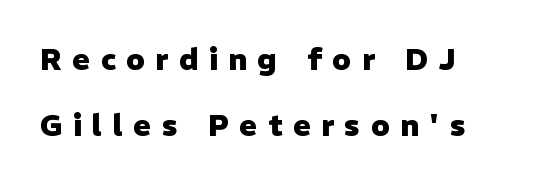
In terms of letterspacing, this is a distinctly airy, spread setting. Observe the absence of serifs on each vertical stroke in this sample. Notice the wide empty band between every row — that's loose leading. Typographic density is high because the face is bold. Italic: no, the glyphs are upright roman. The face used here is proportionally spaced, like ordinary book or web type.
